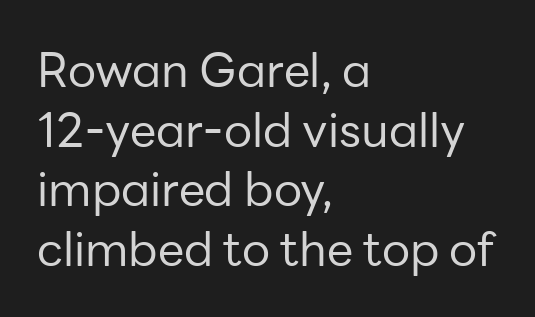
The image shows 47 px regular-weight sans-serif type, upright; set left-aligned, normal line spacing (1.27x), normal letter spacing, not underlined; low stroke contrast and a medium x-height.
